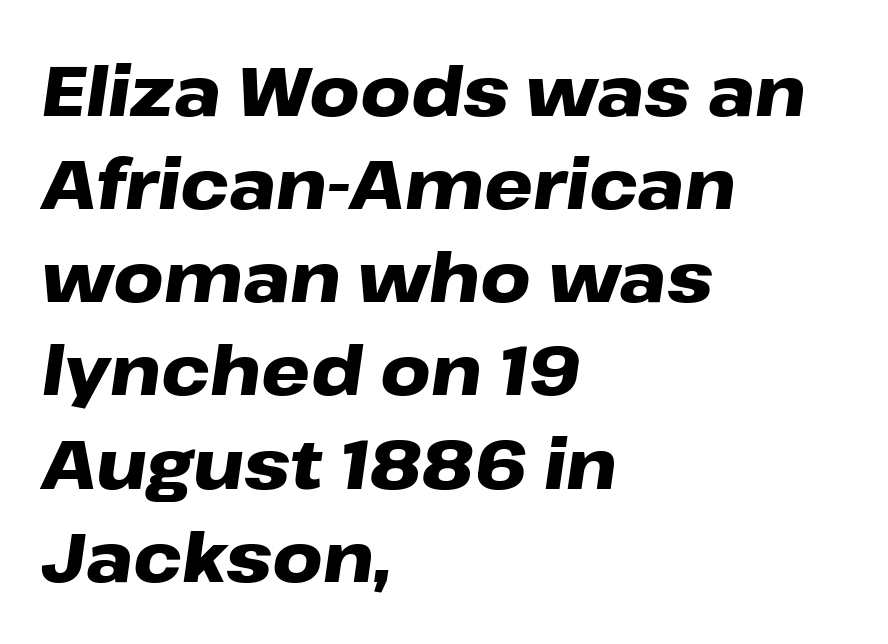
Q: Is the text bold? A: Yes.
Q: Is the text italic (slanted)? A: Yes, it leans right by about 8 degrees.
Q: Is the text underlined? A: No.
Q: How is the paragraph aligned? A: Left-aligned.
Q: Is the spacing between letters normal or unusually wide? A: Normal.
Q: Is the spacing between lines tight, normal or loose? A: Normal.
Q: Width (condensed, normal, or wide)? A: Wide.
Q: Stroke contrast? A: Low.
Q: x-height? A: Medium.
Q: Monospaced? A: No.
